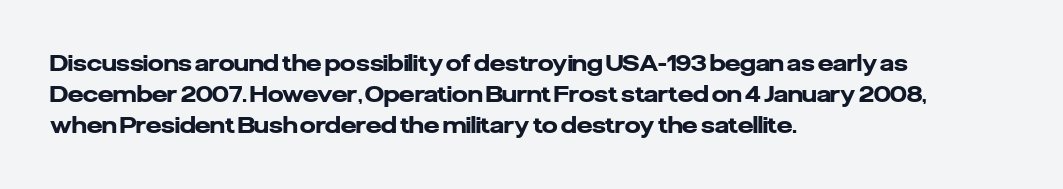
Q: Is the text bold? A: Yes.
Q: Is the text italic (slanted)? A: No, it is upright.
Q: Is the text underlined? A: No.
Q: How is the paragraph aligned? A: Left-aligned.
Q: Is the spacing between letters normal or unusually wide? A: Normal.
Q: Is the spacing between lines tight, normal or loose? A: Normal.
